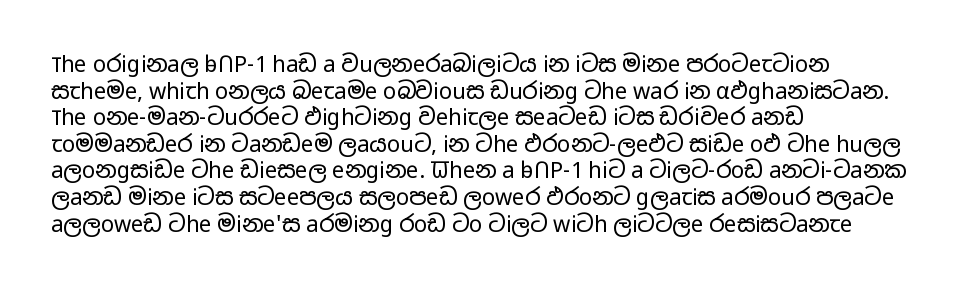
The image shows 22 px text type, upright; set left-aligned, line spacing 1.21x, normal letter spacing, not underlined.
